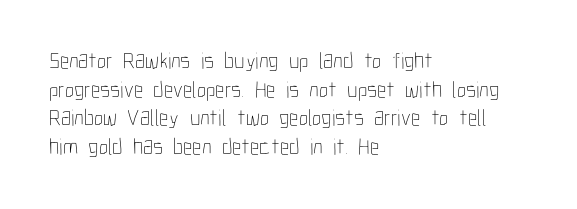
The lines sit at an ordinary, default distance from one another. The text block is weighted toward the left margin, trailing off unevenly rightward. Tracking value appears to be zero — textbook default spacing. Has an underline been added? It has not. Stroke mass is kept to a normal reading level or below.
